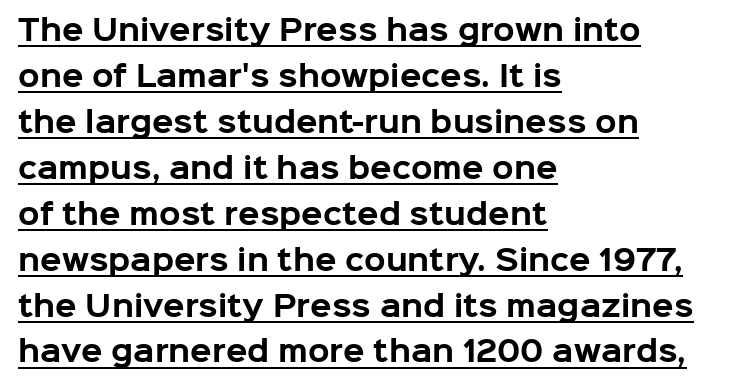
The image shows 28 px bold sans-serif type, upright; set left-aligned, normal line spacing (1.64x), normal letter spacing, underlined; low stroke contrast and a medium x-height.
